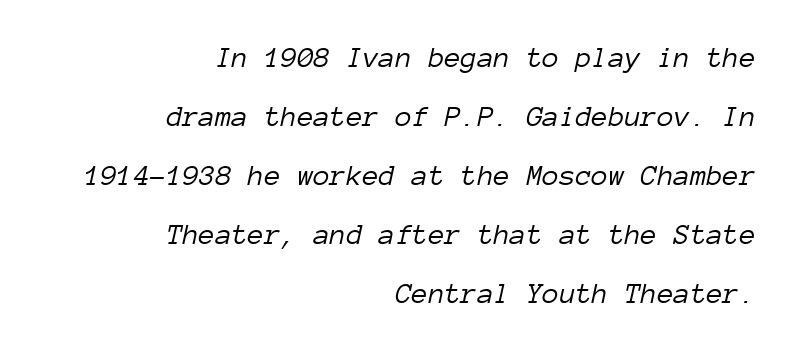
{"italic": "yes", "lean": "right", "slant_degrees": 12, "bold": "no", "weight": "light", "width": "normal", "stroke_contrast": "low", "x_height": "medium", "monospaced": "yes", "underline": "no", "align": "right", "line_spacing": "loose", "line_spacing_ratio": 1.97, "letter_spacing": "normal", "letter_spacing_em": 0.0, "glyph_px": 30}
